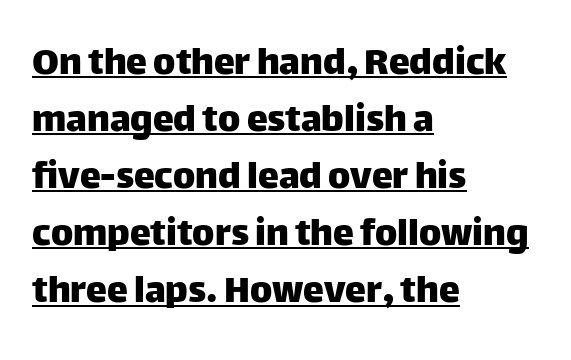
The image shows 42 px sans-serif type, upright; set left-aligned, normal line spacing (1.36x), normal letter spacing, underlined; low stroke contrast and a large x-height.
